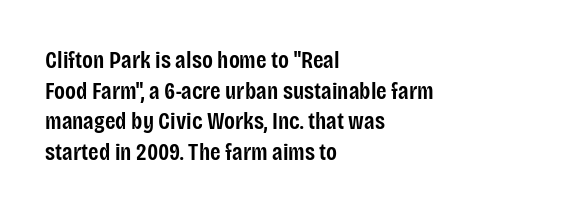
The image shows 24 px text type, upright; set left-aligned, normal line spacing (1.28x), normal letter spacing, not underlined.
